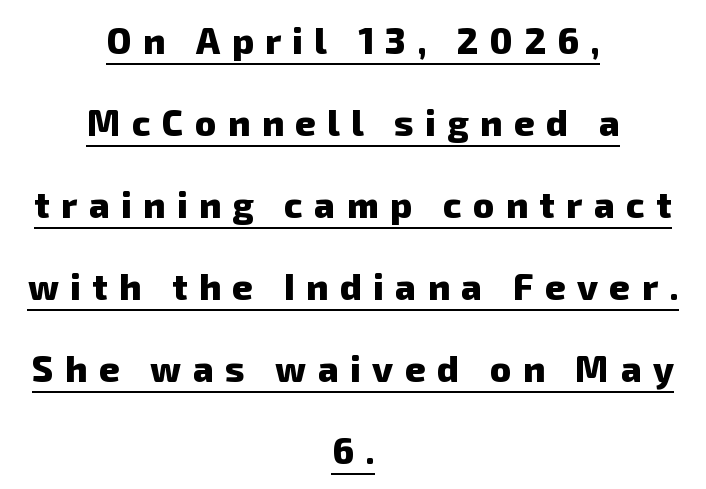
The image shows 36 px heavy sans-serif type; set centered, loose line spacing (2.28x), unusually wide letter spacing (+0.32 em), underlined; low stroke contrast and a medium x-height.
